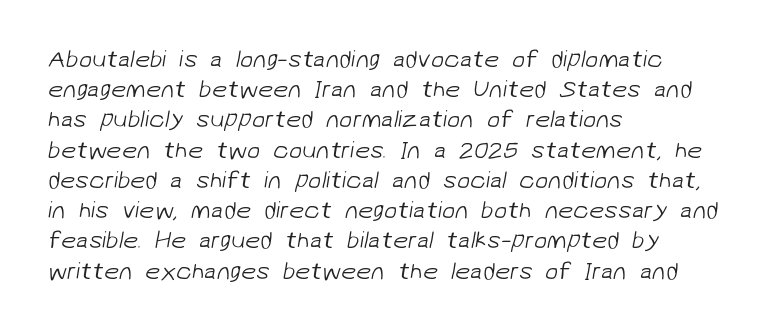
Q: Is the text bold? A: No.
Q: Is the text underlined? A: No.
Q: How is the paragraph aligned? A: Left-aligned.
Q: Is the spacing between letters normal or unusually wide? A: Normal.
Q: Is the spacing between lines tight, normal or loose? A: Normal.
